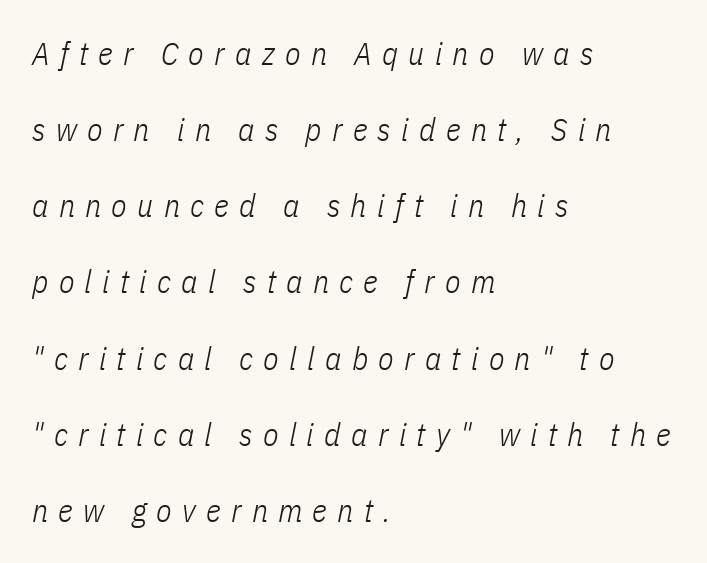
The image shows 32 px light, condensed type, italic (leaning right); set left-aligned, loose line spacing (2.38x), unusually wide letter spacing (+0.32 em), not underlined; low stroke contrast and a medium x-height.
